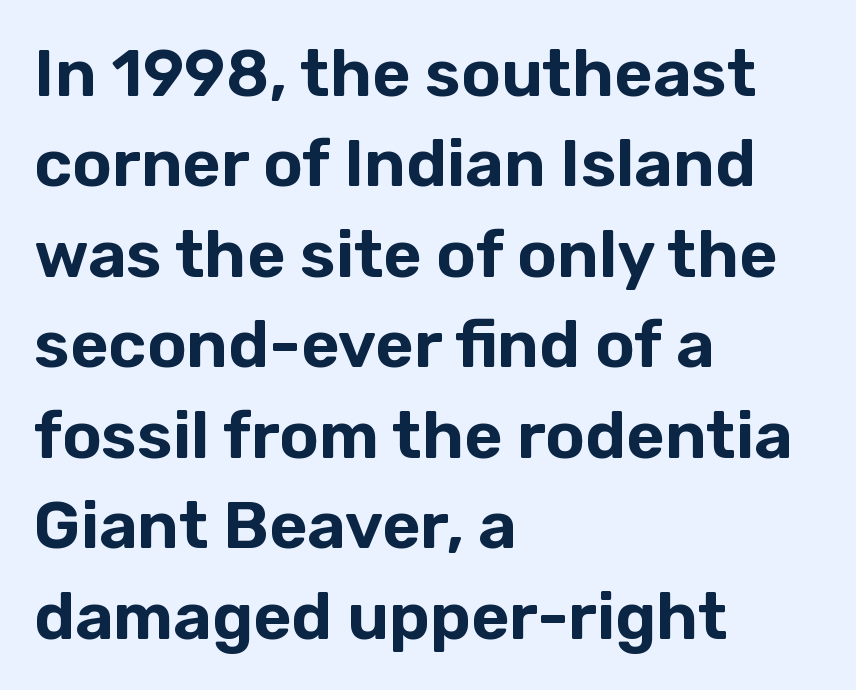
{"serif": "no", "italic": "no", "width": "normal", "stroke_contrast": "low", "x_height": "medium", "monospaced": "no", "underline": "no", "align": "left", "line_spacing": "normal", "line_spacing_ratio": 1.37, "letter_spacing": "normal", "letter_spacing_em": 0.0, "glyph_px": 66}
